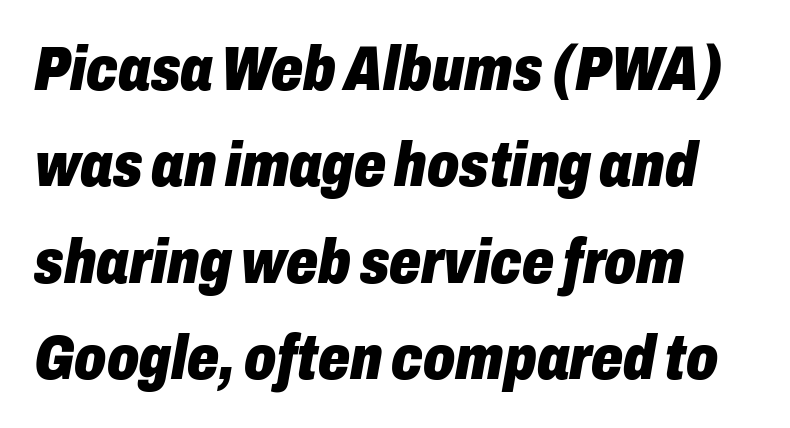
Clear beneath every line of the passage. Quick note: italic. The rows are spaced the way most documents space them. The typesetting leans heavy: a genuine bold. Spacing between characters is what you'd get straight out of the box. This sample has the flowing, uneven cadence of proportional lettering.
